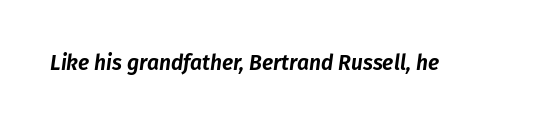
Quick note: underline off. Glyph-to-glyph distance matches everyday printed text. The typography opts for an oblique posture over an upright one.
